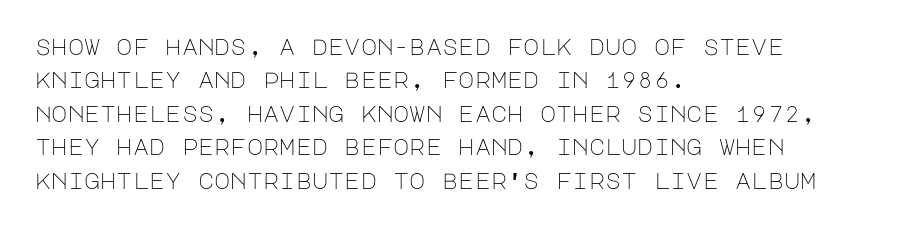
Summary of vertical rhythm: regular, with standard interline spacing. No extra ink here — the face is not bold. Quick note: not italic, upright. Horizontal alignment here is leftward, the default for most running prose.
